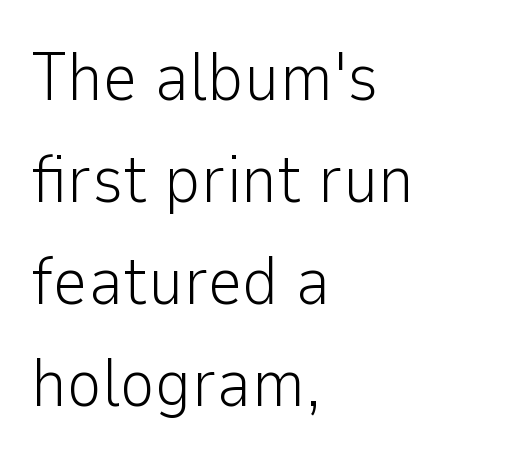
{"serif": "no", "italic": "no", "bold": "no", "weight": "light", "width": "normal", "stroke_contrast": "low", "x_height": "medium", "monospaced": "no", "underline": "no", "align": "left", "line_spacing": "normal", "line_spacing_ratio": 1.5, "letter_spacing": "normal", "letter_spacing_em": 0.0, "glyph_px": 68}
